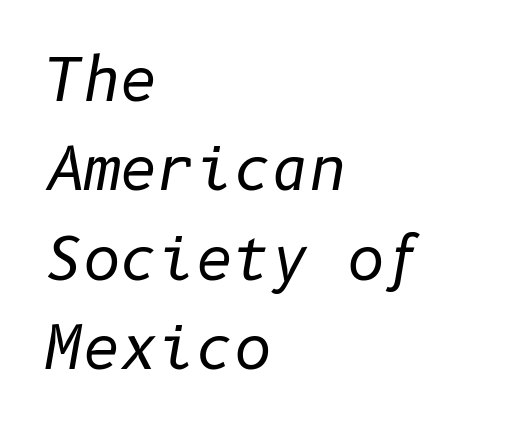
The image shows 58 px regular-weight type, italic (leaning right); set left-aligned, normal line spacing (1.54x), normal letter spacing, not underlined; low stroke contrast and a medium x-height.
